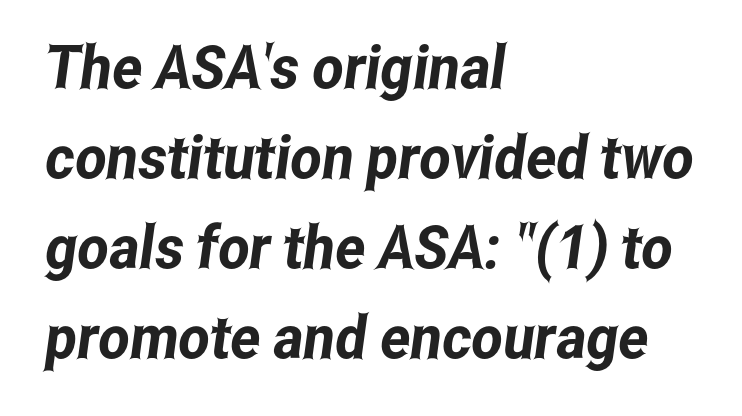
Q: Is the typeface a serif or a sans-serif typeface? A: Sans-serif.
Q: Is the text underlined? A: No.
Q: How is the paragraph aligned? A: Left-aligned.
Q: Is the spacing between letters normal or unusually wide? A: Normal.
Q: Is the spacing between lines tight, normal or loose? A: Normal.
Q: Width (condensed, normal, or wide)? A: Condensed.
Q: Stroke contrast? A: Low.
Q: x-height? A: Medium.
Q: Monospaced? A: No.
